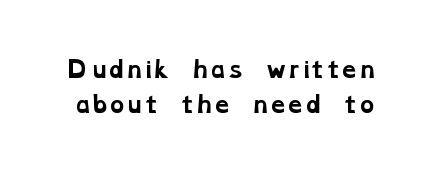
This sample keeps an unexceptional amount of space between lines. Look at the tracking — it's just the regular setting, nothing added. The zone under the glyphs is completely vacant. Heavy-handed strokes throughout: this text is bold.
